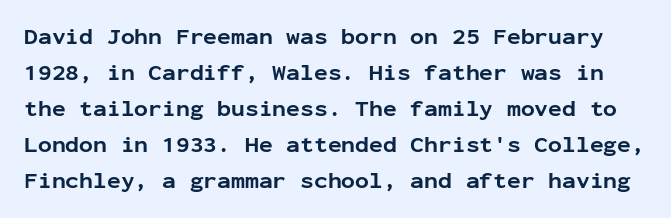
The image shows 23 px bold type, upright; set normal line spacing (1.57x), normal letter spacing, not underlined.
